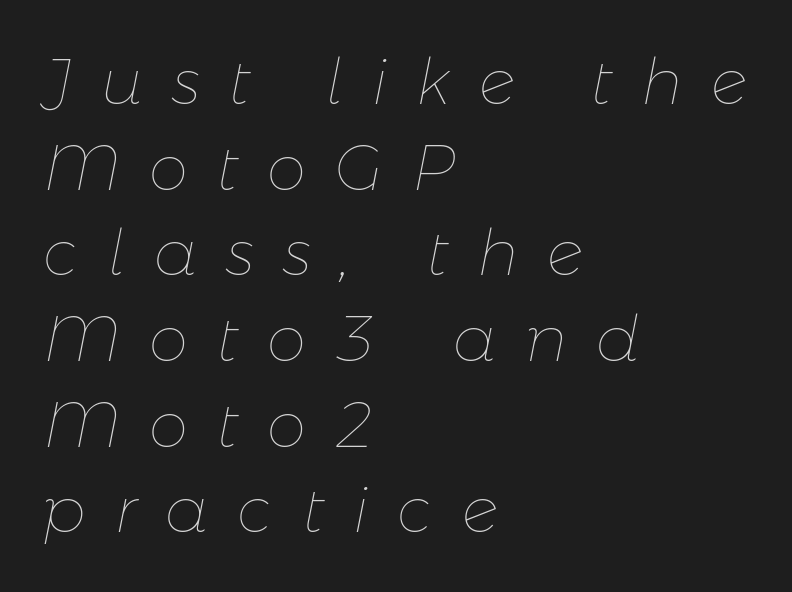
The image shows 63 px thin type, italic (leaning right); set left-aligned, normal line spacing (1.36x), unusually wide letter spacing (+0.46 em), not underlined; low stroke contrast and a medium x-height.
